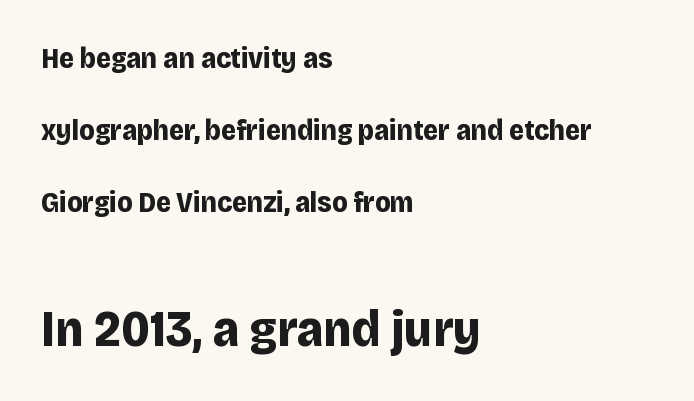
{"serif": "no", "italic": "no", "bold": "yes", "weight": "bold", "width": "normal", "stroke_contrast": "low", "x_height": "large", "monospaced": "no", "underline": "no", "align": "left", "line_spacing": "loose", "line_spacing_ratio": 2.48, "letter_spacing": "normal", "letter_spacing_em": 0.0, "larger_block": "second", "size_ratio": 1.76, "glyph_px": 51}
